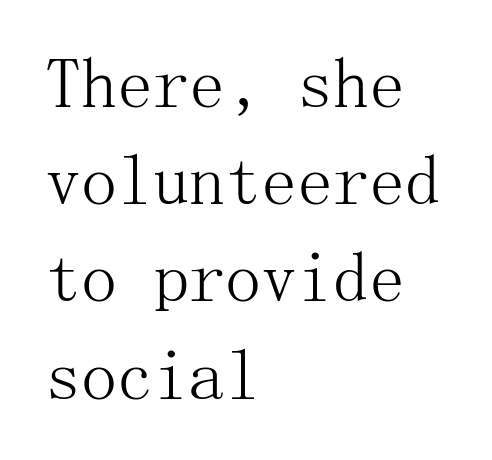
Q: Is the text bold? A: No.
Q: Is the text italic (slanted)? A: No, it is upright.
Q: Is the typeface a serif or a sans-serif typeface? A: Serif.
Q: Is the text underlined? A: No.
Q: How is the paragraph aligned? A: Left-aligned.
Q: Is the spacing between letters normal or unusually wide? A: Normal.
Q: Is the spacing between lines tight, normal or loose? A: Normal.
Q: Width (condensed, normal, or wide)? A: Normal.
Q: Stroke contrast? A: Medium.
Q: x-height? A: Medium.
